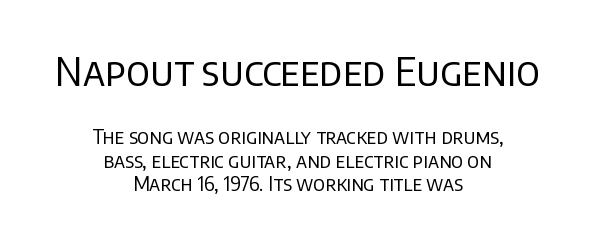
{"serif": "no", "italic": "no", "bold": "no", "weight": "regular", "width": "normal", "stroke_contrast": "low", "x_height": "large", "monospaced": "no", "underline": "no", "align": "center", "line_spacing_ratio": 1.18, "letter_spacing": "normal", "letter_spacing_em": 0.0, "larger_block": "first", "size_ratio": 2.0, "glyph_px": 40}
